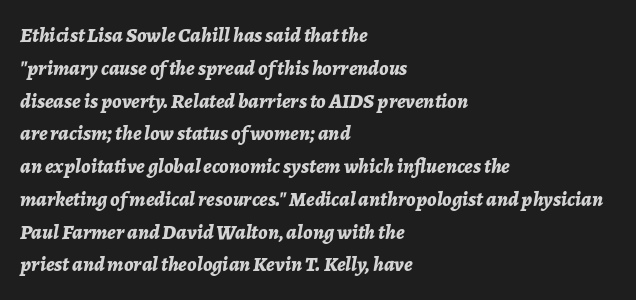
The lines in this sample share a left origin and differ only in where they stop. Characters follow at the spacing the type designer built in. Letters rest on an invisible, unmarked baseline. Rows of type keep a routine distance in the vertical direction. This is heavy type, rendered in bold.
